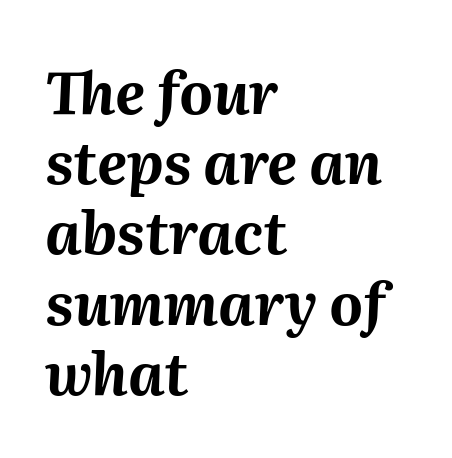
{"italic": "yes", "lean": "right", "slant_degrees": 2, "bold": "yes", "weight": "bold", "width": "normal", "stroke_contrast": "medium", "x_height": "medium", "monospaced": "no", "underline": "no", "align": "left", "line_spacing_ratio": 1.21, "letter_spacing": "normal", "letter_spacing_em": 0.0, "glyph_px": 58}
